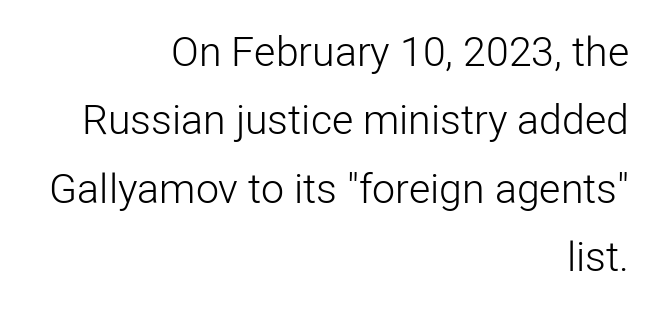
Regarding leading, the lines here are spaced in the standard way. Stem width sits at or under what a default text font uses. Has an underline been added? It has not. A typesetter would call this proportional, since set widths differ per character.
